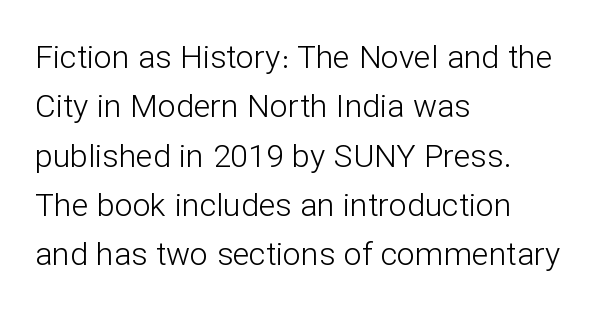
The rendering shows plain stroke endings on the letterforms — a sans-serif design. Stem width sits at or under what a default text font uses. Line spacing here is normal. Nobody drew a line under any word here. Tracking here is standard; glyphs follow each other at the usual distance. Note the varied advance widths — an 'i' is clearly narrower than an 'm'.
